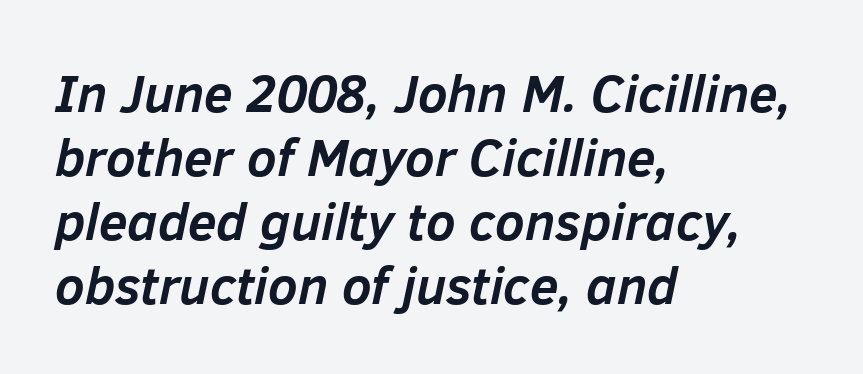
The axis of the letterforms is tilted away from vertical. The rendering uses natural spacing where letterforms have individual widths. The passage is arranged the way most books set body copy — flush left. In terms of weight, the rendering is a true, heavy bold.
